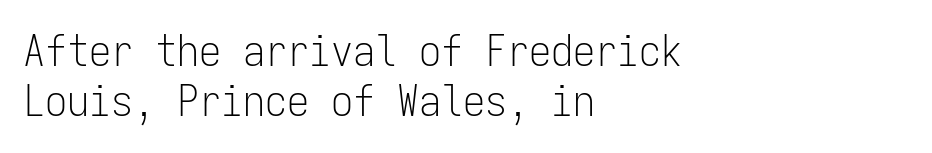
{"serif": "no", "italic": "no", "bold": "no", "weight": "light", "width": "condensed", "stroke_contrast": "low", "x_height": "medium", "monospaced": "yes", "underline": "no", "align": "left", "line_spacing": "tight", "line_spacing_ratio": 1.14, "letter_spacing": "normal", "letter_spacing_em": 0.0, "glyph_px": 44}
